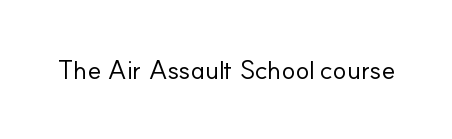
Q: Is the text bold? A: No.
Q: Is the text italic (slanted)? A: No, it is upright.
Q: Is the text underlined? A: No.
Q: Is the spacing between letters normal or unusually wide? A: Normal.
